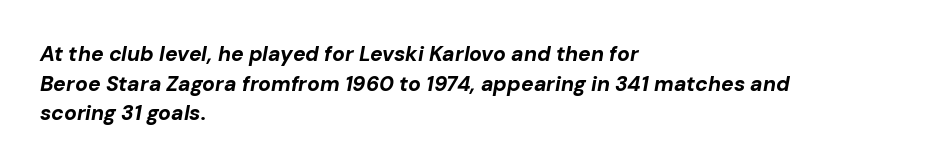
The typesetting leans heavy: a genuine bold. This is oblique type, the kind used for emphasis or titles. Inter-character spacing is left at the font's built-in metrics. Visually the block forms a straight wall on the left and a jagged coastline on the right. The foot of each line stays bare and open. Evenly set lines give the paragraph a standard silhouette.
